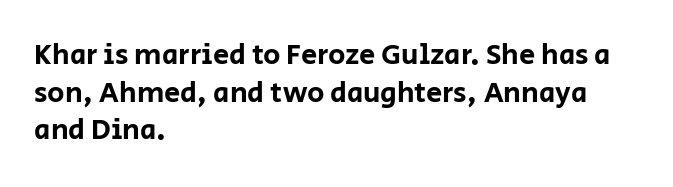
The image shows 29 px sans-serif type, upright; set left-aligned, normal line spacing (1.3x), normal letter spacing, not underlined; low stroke contrast and a large x-height.
